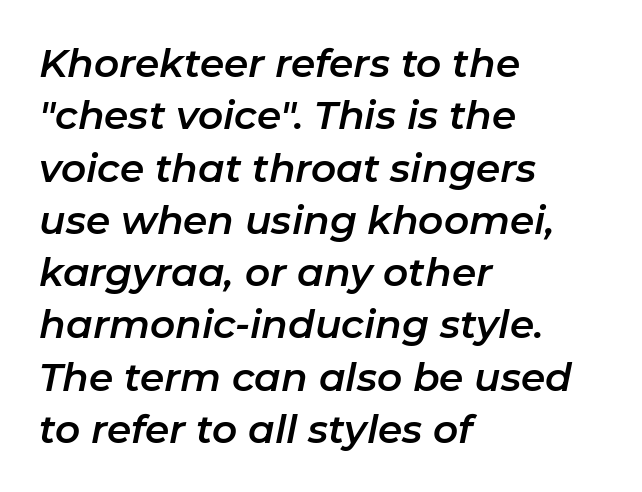
The image shows 39 px text type, italic (leaning right); set left-aligned, normal line spacing (1.34x), normal letter spacing, not underlined; low stroke contrast and a medium x-height.
